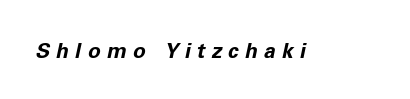
Q: Is the text bold? A: Yes.
Q: Is the text italic (slanted)? A: Yes, it leans right by about 11 degrees.
Q: Is the text underlined? A: No.
Q: Is the spacing between letters normal or unusually wide? A: Unusually wide.
